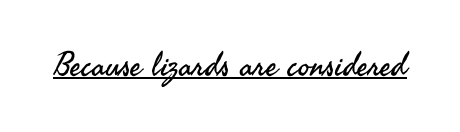
Q: Is the text bold? A: No.
Q: Is the text italic (slanted)? A: Yes.
Q: Is the typeface a serif or a sans-serif typeface? A: Sans-serif.
Q: Is the text underlined? A: Yes.
Q: Is the spacing between letters normal or unusually wide? A: Normal.
Q: Width (condensed, normal, or wide)? A: Normal.
Q: Stroke contrast? A: Medium.
Q: x-height? A: Small.
Q: Monospaced? A: No.
